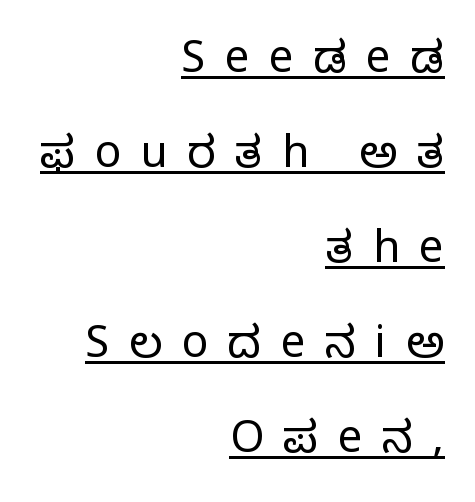
The lines are quadded right. A serif font was chosen for this passage. Italic? Not at all — the glyphs are vertical. The tracking reads as deliberately expanded to a designer's eye.
